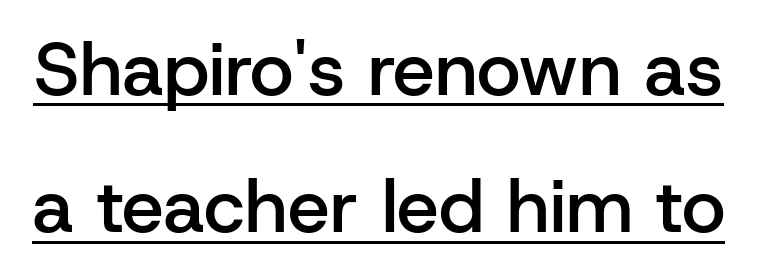
Caption: semibold face, moderately heavy strokes. This rendering features underlined lettering. The type family on display is of the sans-serif kind. Here the designer chose a conventional face with non-uniform glyph widths. Posture: vertical. Standard letterfit; no display-style spreading of the glyphs.
